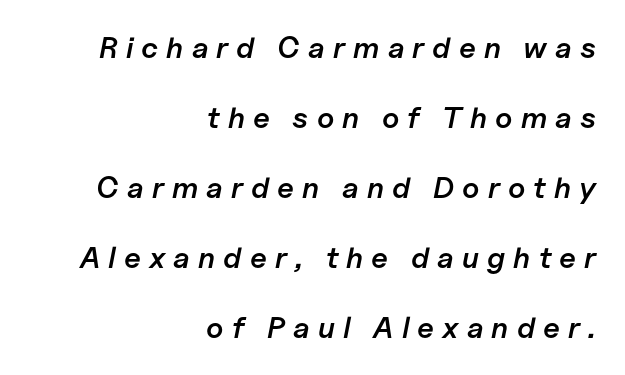
The image shows 30 px semibold type, italic (leaning right); set right-aligned, loose line spacing (2.33x), unusually wide letter spacing (+0.27 em), not underlined; low stroke contrast and a medium x-height.
